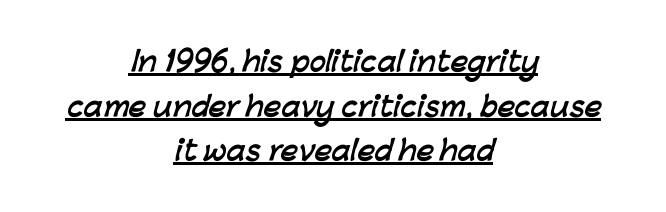
Short and long lines alike share a common midpoint. Honestly, the letter spacing is just normal — you wouldn't notice it. Quick note: underline on. Regular leading.
